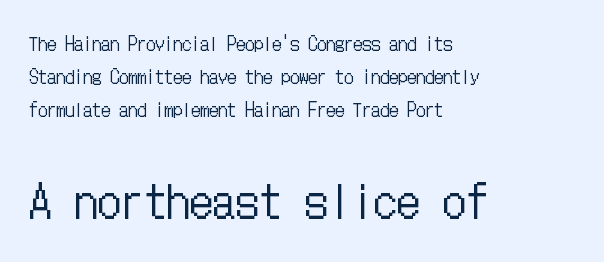
The image shows 46 px regular-weight, condensed type, upright; set left-aligned, line spacing 1.82x, normal letter spacing, not underlined; the second (bottom) block is 2.56x larger; low stroke contrast and a medium x-height.
